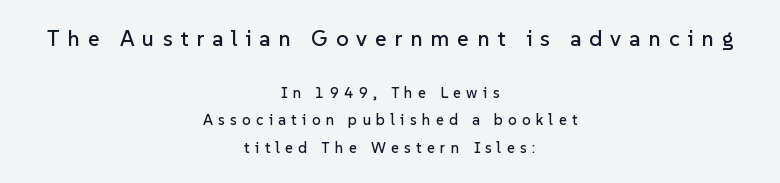
{"italic": "no", "underline": "no", "align": "center", "line_spacing_ratio": 1.86, "letter_spacing": "wide", "letter_spacing_em": 0.36, "larger_block": "first", "size_ratio": 1.47, "glyph_px": 22}
